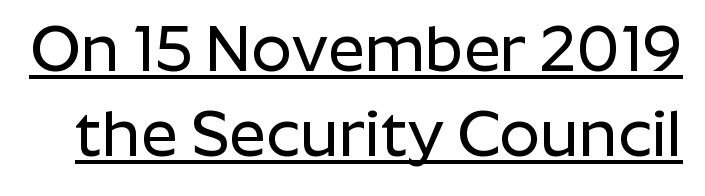
{"serif": "no", "italic": "no", "width": "normal", "stroke_contrast": "low", "x_height": "medium", "monospaced": "no", "underline": "yes", "line_spacing": "normal", "line_spacing_ratio": 1.33, "letter_spacing": "normal", "letter_spacing_em": 0.0, "glyph_px": 64}
